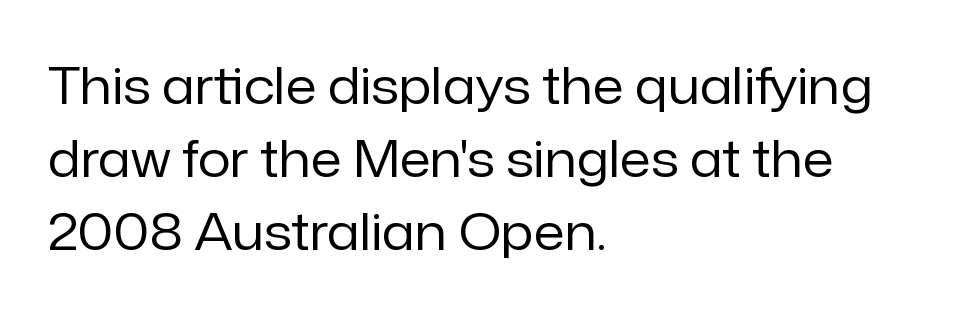
Q: Is the text bold? A: No.
Q: Is the text italic (slanted)? A: No, it is upright.
Q: Is the typeface a serif or a sans-serif typeface? A: Sans-serif.
Q: Is the text underlined? A: No.
Q: How is the paragraph aligned? A: Left-aligned.
Q: Is the spacing between letters normal or unusually wide? A: Normal.
Q: Is the spacing between lines tight, normal or loose? A: Normal.
Q: Width (condensed, normal, or wide)? A: Normal.
Q: Stroke contrast? A: Low.
Q: x-height? A: Medium.
Q: Monospaced? A: No.
